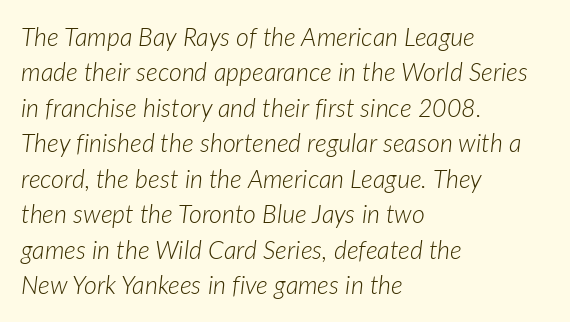
Q: Is the text bold? A: No.
Q: Is the text italic (slanted)? A: Yes, it leans right by about 7 degrees.
Q: Is the text underlined? A: No.
Q: How is the paragraph aligned? A: Left-aligned.
Q: Is the spacing between letters normal or unusually wide? A: Normal.
Q: Is the spacing between lines tight, normal or loose? A: Normal.
